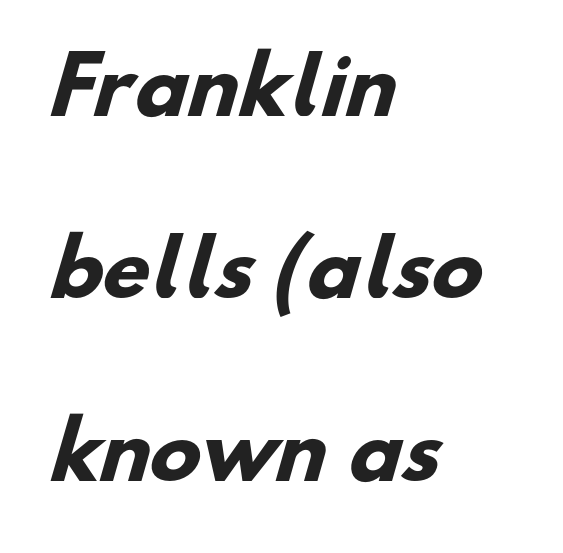
The baseline area is clear. The face used here is proportionally spaced, like ordinary book or web type. The text was rendered using a sans face with plain stroke endings. A great deal of white space separates one row of letters from the next.
